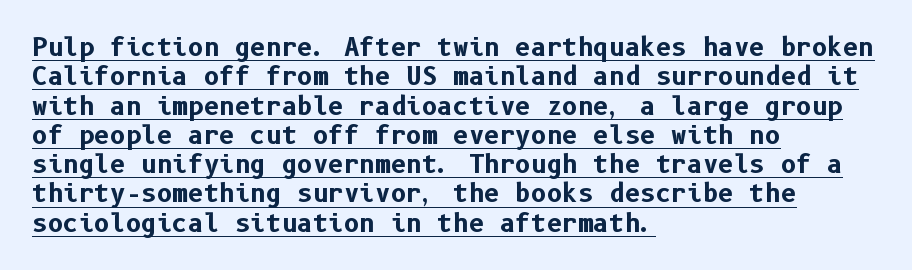
The image shows 24 px bold type, upright; set left-aligned, line spacing 1.22x, normal letter spacing, underlined.
